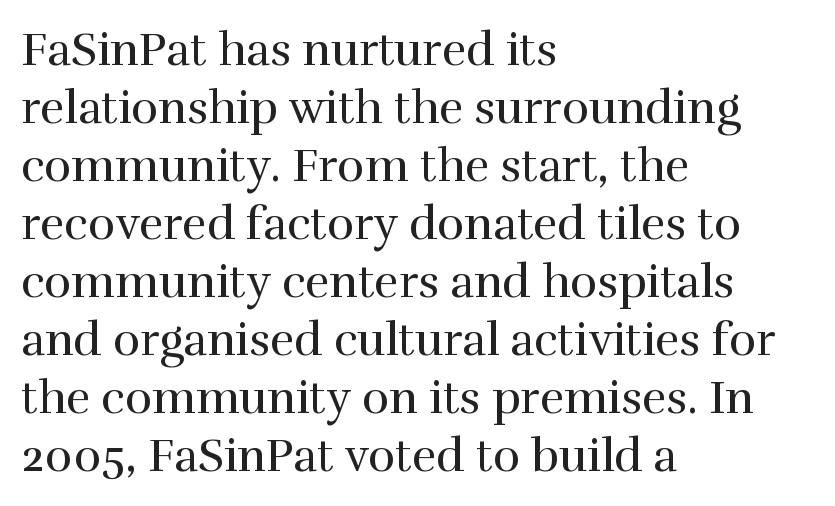
{"serif": "yes", "italic": "no", "bold": "no", "weight": "regular", "width": "normal", "stroke_contrast": "high", "x_height": "medium", "monospaced": "no", "underline": "no", "align": "left", "line_spacing": "normal", "line_spacing_ratio": 1.26, "letter_spacing": "normal", "letter_spacing_em": 0.0, "glyph_px": 46}
